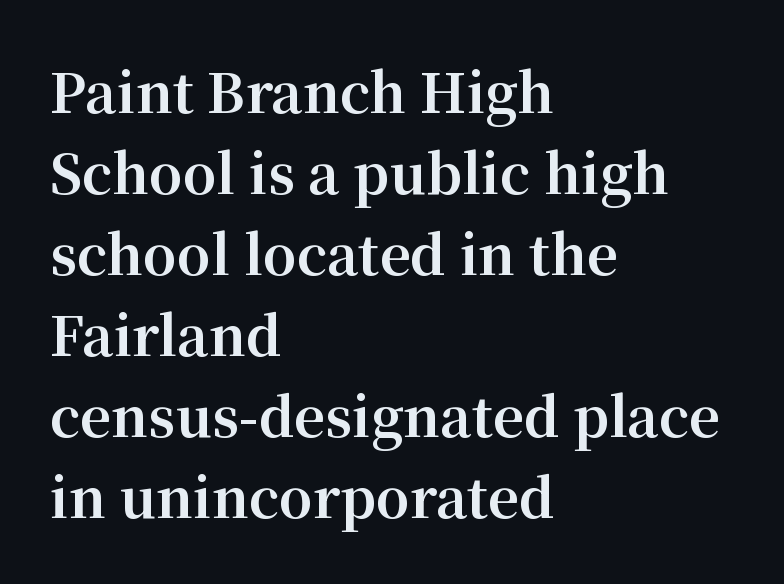
Nope, not italic — everything's standing straight. No word sits above an underline. The lines sit at an ordinary, default distance from one another. Stroke terminals: seriffed. The tracking reads as untouched default to a designer's eye.
